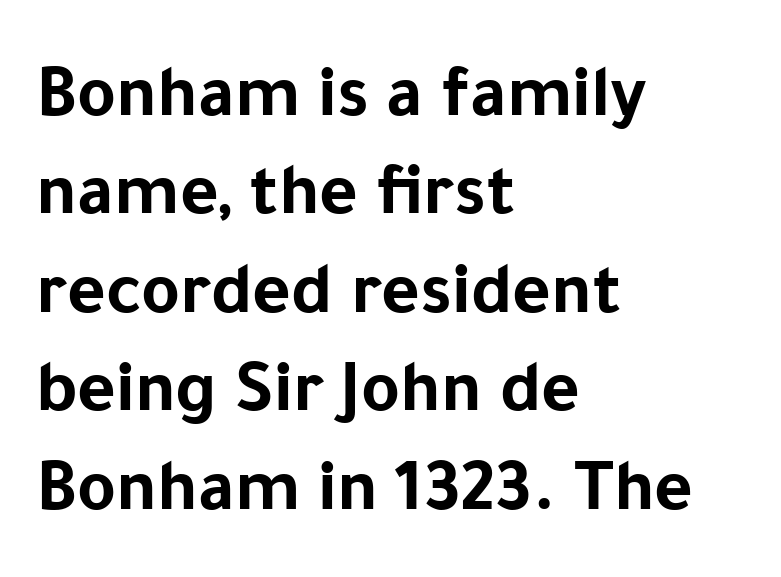
Q: Is the text bold? A: Yes.
Q: Is the text italic (slanted)? A: No, it is upright.
Q: Is the typeface a serif or a sans-serif typeface? A: Sans-serif.
Q: Is the text underlined? A: No.
Q: How is the paragraph aligned? A: Left-aligned.
Q: Is the spacing between letters normal or unusually wide? A: Normal.
Q: Is the spacing between lines tight, normal or loose? A: Normal.
Q: Width (condensed, normal, or wide)? A: Normal.
Q: Stroke contrast? A: Low.
Q: x-height? A: Medium.
Q: Monospaced? A: No.
